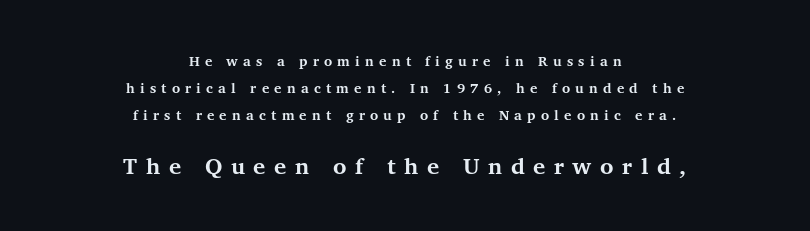
{"italic": "no", "bold": "yes", "underline": "no", "align": "center", "line_spacing": "loose", "line_spacing_ratio": 1.93, "letter_spacing": "wide", "letter_spacing_em": 0.37, "larger_block": "second", "size_ratio": 1.64, "glyph_px": 23}
